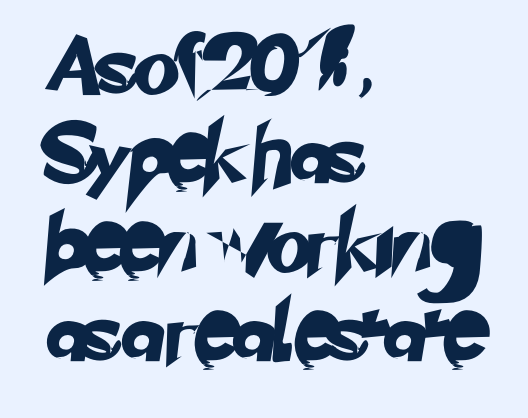
{"serif": "no", "width": "normal", "stroke_contrast": "low", "x_height": "small", "monospaced": "no", "underline": "no", "align": "left", "line_spacing": "normal", "line_spacing_ratio": 1.51, "letter_spacing": "normal", "letter_spacing_em": 0.0, "glyph_px": 59}
